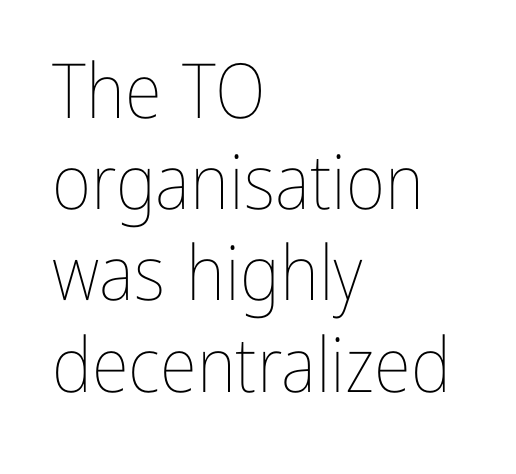
Q: Is the text bold? A: No.
Q: Is the text italic (slanted)? A: No, it is upright.
Q: Is the text underlined? A: No.
Q: How is the paragraph aligned? A: Left-aligned.
Q: Is the spacing between letters normal or unusually wide? A: Normal.
Q: Width (condensed, normal, or wide)? A: Condensed.
Q: Stroke contrast? A: Low.
Q: x-height? A: Medium.
Q: Monospaced? A: No.
